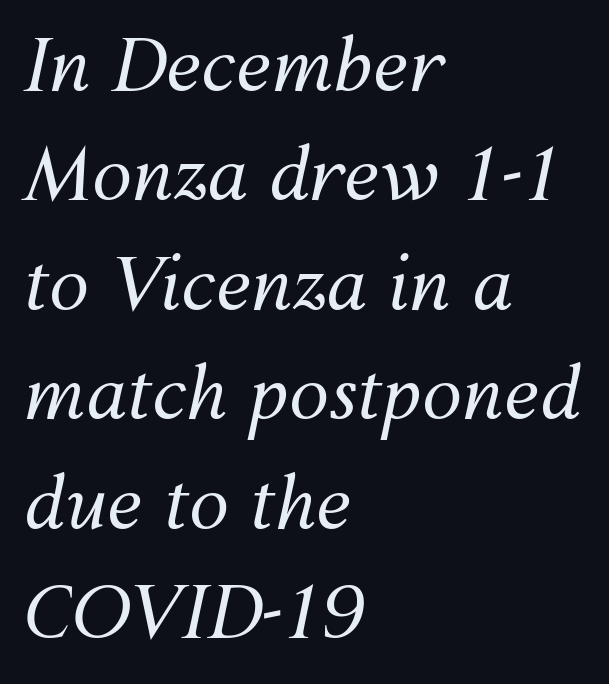
Would a proofreader flag this as italicized? Yes. Stroke mass is kept to a normal reading level or below. Baseline-to-baseline distance is the conventional proportion of letter height. A student would call this left alignment; a typographer would say flush left, rag right.
